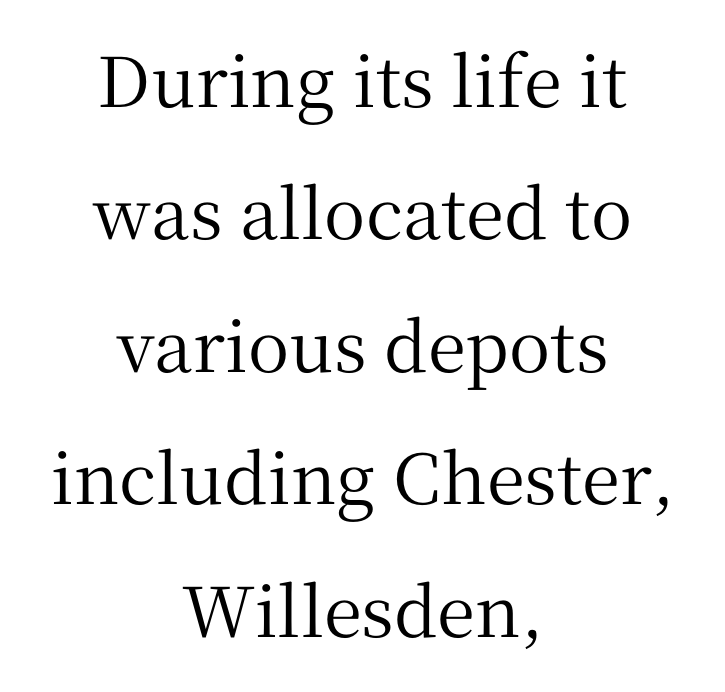
Here the glyphs are tracked normally, forming tight word shapes. A roman cut, with each character standing at attention. Widely set lines give the paragraph a tall, airy silhouette. Just letters on the line, the space beneath them empty. The lines are quadded center. A serif font was chosen for this passage.
